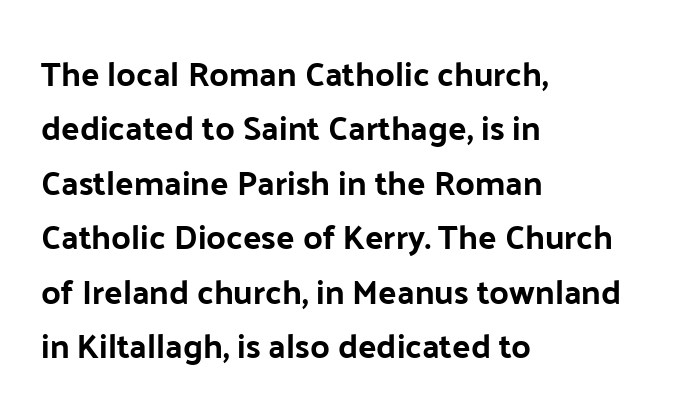
Notice how the stems are strictly vertical — no italics here. Grotesque or geometric, the face here clearly has no serifs. Which margin do the lines hug? The left one — the right edge is uneven. Summary of vertical rhythm: regular, with standard interline spacing. Varying glyph widths throughout — classic text-font behaviour.
